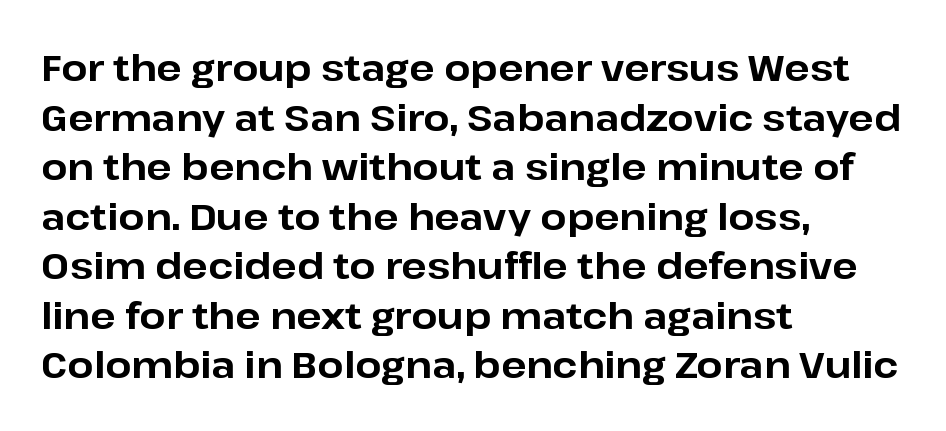
{"serif": "no", "italic": "no", "bold": "yes", "weight": "bold", "width": "normal", "stroke_contrast": "low", "x_height": "medium", "monospaced": "no", "underline": "no", "align": "left", "line_spacing": "normal", "line_spacing_ratio": 1.34, "letter_spacing": "normal", "letter_spacing_em": 0.0, "glyph_px": 37}
